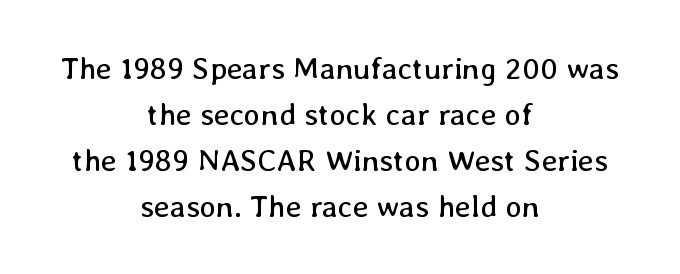
The image shows 31 px regular-weight type, upright; set centered, normal line spacing (1.48x), normal letter spacing, not underlined; low stroke contrast and a medium x-height.
